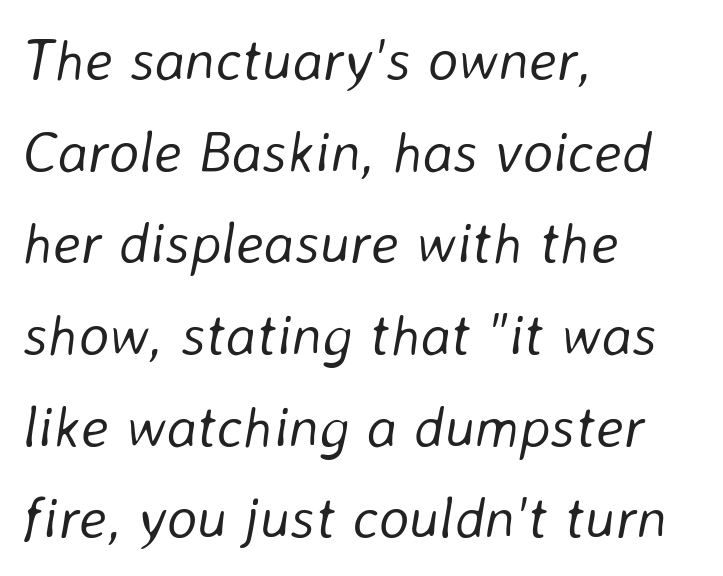
Do the characters align in a grid? No, the font is proportional. The text block is weighted toward the left margin, trailing off unevenly rightward. The face used here is rendered with its standard letterfit. Quick note: interline space is typical. Italic? Definitely — the glyphs are oblique.
